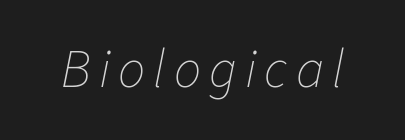
Weight: not bold — regular or lighter. You could not count columns in this text — the font is proportionally spaced. Style check: oblique. Descender tails drop into unmarked territory.
